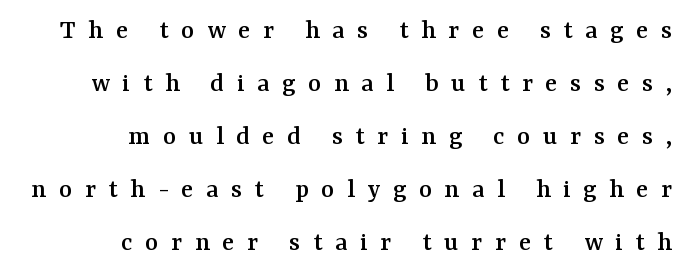
The image shows 28 px serif type, upright; set right-aligned, line spacing 1.89x, unusually wide letter spacing (+0.45 em), not underlined; medium stroke contrast and a medium x-height.
